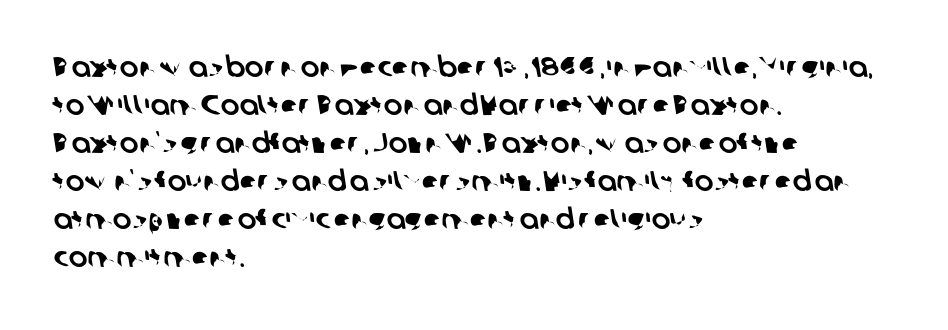
Q: Is the typeface a serif or a sans-serif typeface? A: Sans-serif.
Q: Is the text underlined? A: No.
Q: How is the paragraph aligned? A: Left-aligned.
Q: Is the spacing between letters normal or unusually wide? A: Normal.
Q: Is the spacing between lines tight, normal or loose? A: Normal.
Q: Width (condensed, normal, or wide)? A: Normal.
Q: Stroke contrast? A: Low.
Q: x-height? A: Medium.
Q: Monospaced? A: No.
